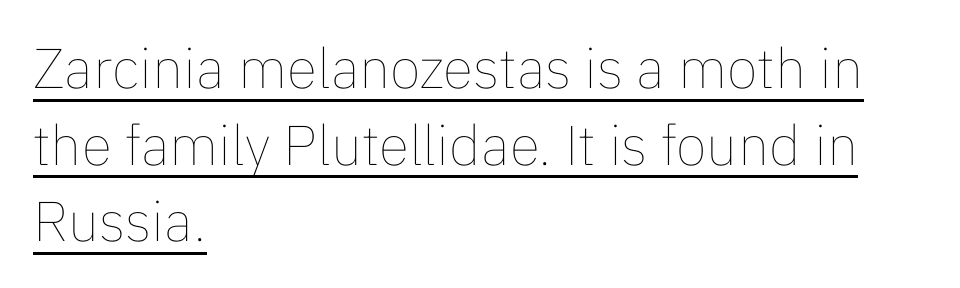
Caption: lettering with a line underneath. Each letter keeps its own natural width here, so spacing adapts to shape. Is the block centered? No — it sits flush against the left margin. Students, note that the glyphs here touch the page at normal intervals.
